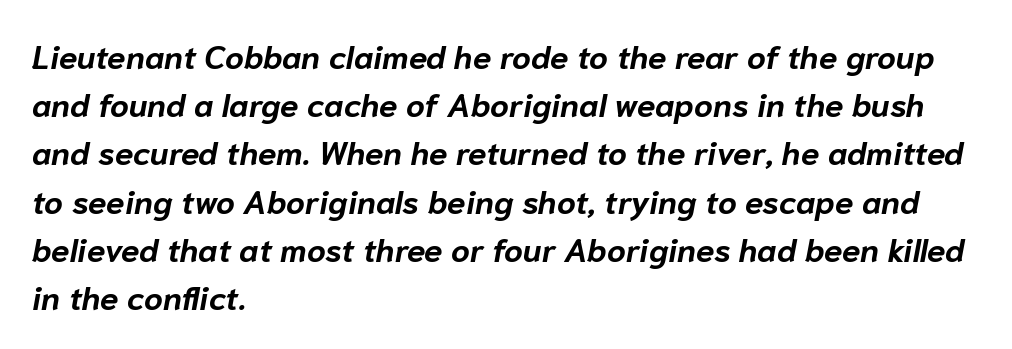
A full-strength bold gives these letters their thick strokes. Is the type slanted? Yes — the strokes lean at a clear angle. The baseline area is clear. Is there much room between lines? A standard amount, neither cramped nor airy.
